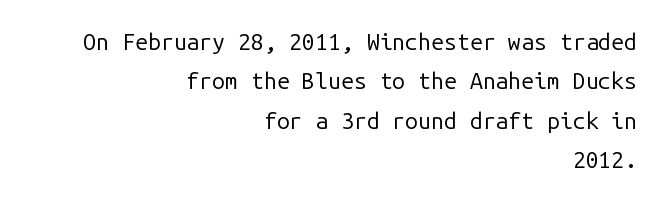
{"italic": "no", "bold": "no", "underline": "no", "align": "right", "line_spacing_ratio": 1.71, "letter_spacing": "normal", "letter_spacing_em": 0.0, "glyph_px": 23}
